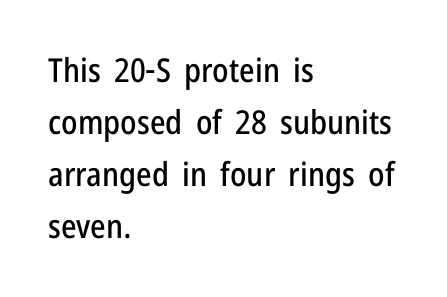
{"serif": "no", "italic": "no", "width": "condensed", "stroke_contrast": "low", "x_height": "medium", "monospaced": "no", "underline": "no", "align": "left", "line_spacing": "normal", "line_spacing_ratio": 1.58, "letter_spacing": "normal", "letter_spacing_em": 0.0, "glyph_px": 33}
